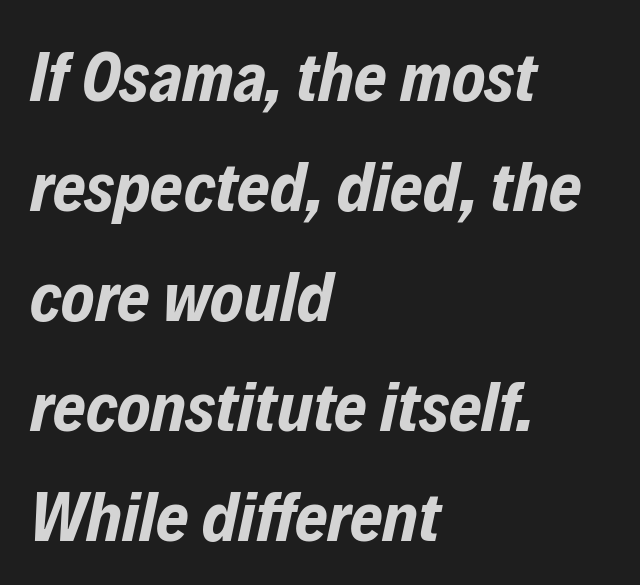
The letters advance in unequal steps, a hallmark of proportional type. The block of text has a typical density, with ordinary space between rows. Caption: multi-line text, flush left, ragged right. The passage shown is not underscored anywhere. The rendering applies a slant to the glyphs.
